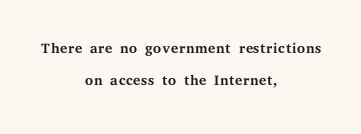
{"italic": "no", "bold": "no", "underline": "no", "align": "center", "line_spacing": "normal", "line_spacing_ratio": 1.54, "letter_spacing": "normal", "letter_spacing_em": 0.0, "glyph_px": 21}
